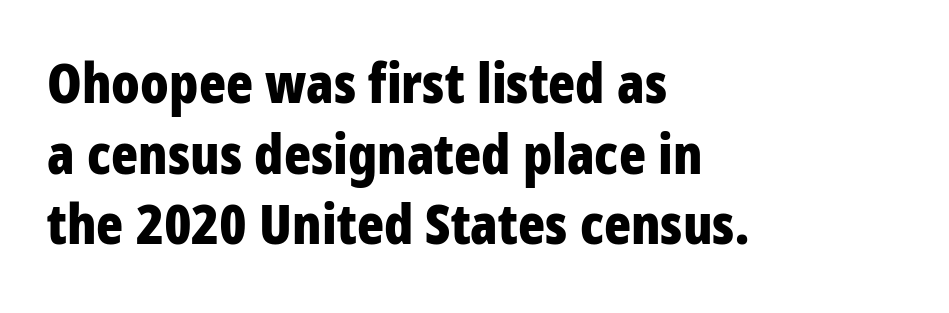
{"serif": "no", "italic": "no", "bold": "yes", "weight": "bold", "width": "condensed", "stroke_contrast": "low", "x_height": "large", "monospaced": "no", "underline": "no", "align": "left", "line_spacing": "normal", "line_spacing_ratio": 1.26, "letter_spacing": "normal", "letter_spacing_em": 0.0, "glyph_px": 56}
